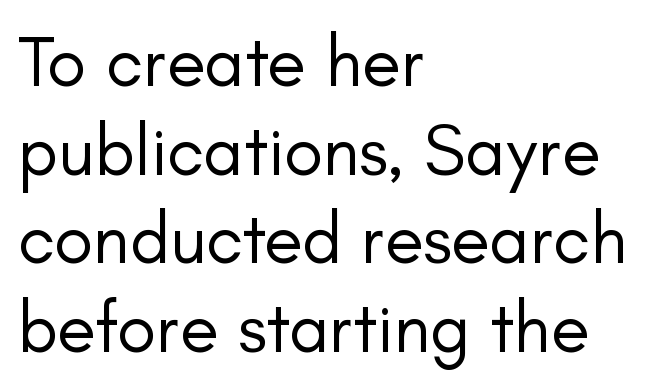
{"serif": "no", "italic": "no", "bold": "no", "weight": "regular", "width": "normal", "stroke_contrast": "low", "x_height": "small", "monospaced": "no", "underline": "no", "align": "left", "line_spacing_ratio": 1.23, "letter_spacing": "normal", "letter_spacing_em": 0.0, "glyph_px": 72}
